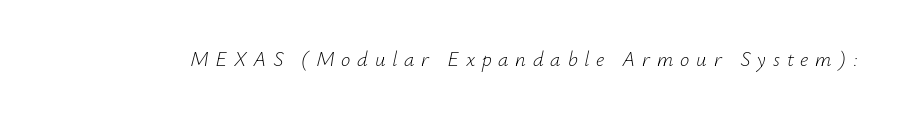
The strokes are not fattened; the text isn't bold. You could only call the tracking loose — the letters float apart. Would a proofreader flag this as italicized? Yes. Only glyphs here, with clear space below each row.
